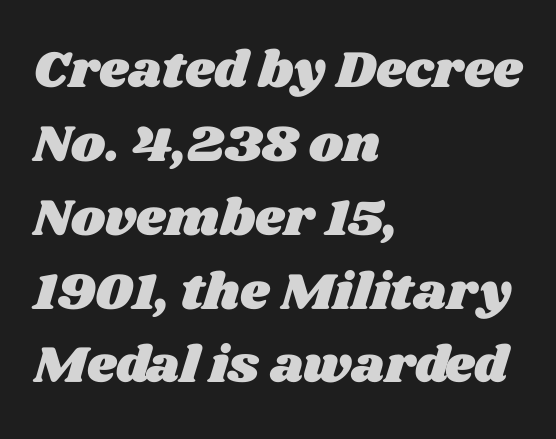
Q: Is the text underlined? A: No.
Q: How is the paragraph aligned? A: Left-aligned.
Q: Is the spacing between letters normal or unusually wide? A: Normal.
Q: Is the spacing between lines tight, normal or loose? A: Normal.
Q: Width (condensed, normal, or wide)? A: Wide.
Q: Stroke contrast? A: Medium.
Q: x-height? A: Large.
Q: Monospaced? A: No.
